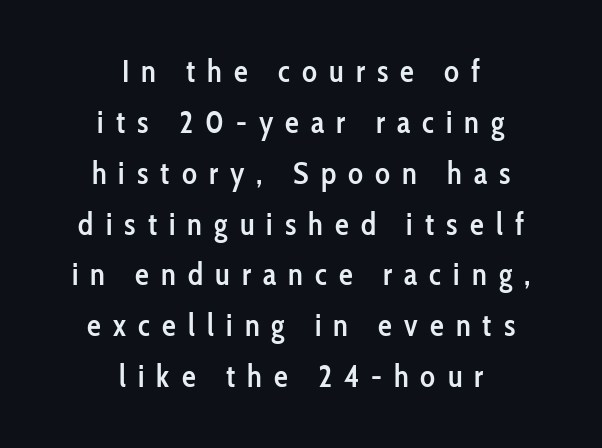
The image shows 31 px semibold, condensed sans-serif type, upright; set centered, normal line spacing (1.64x), unusually wide letter spacing (+0.39 em), not underlined; low stroke contrast and a medium x-height.
